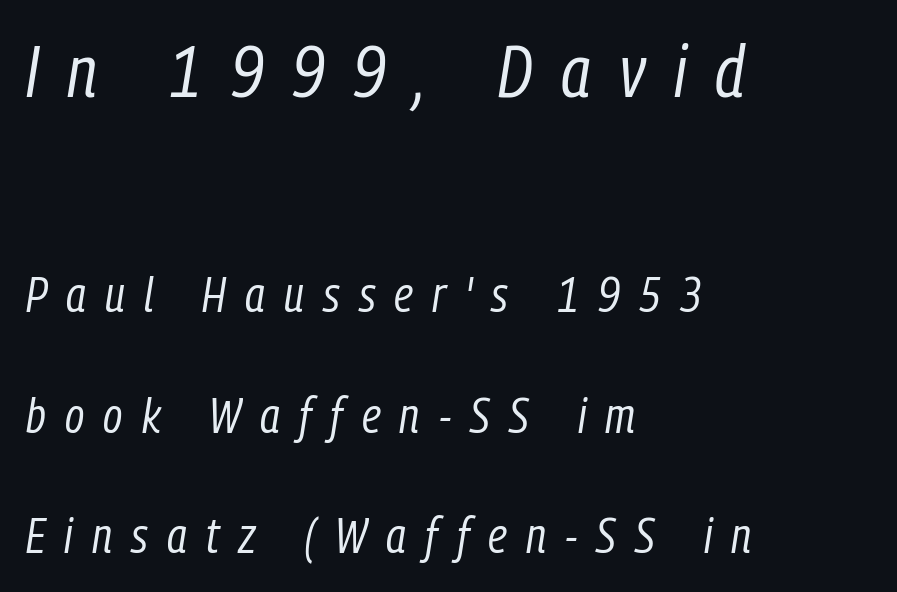
{"italic": "yes", "lean": "right", "slant_degrees": 9, "bold": "no", "weight": "regular", "width": "condensed", "stroke_contrast": "low", "x_height": "medium", "monospaced": "no", "underline": "no", "align": "left", "line_spacing": "loose", "line_spacing_ratio": 2.46, "letter_spacing": "wide", "letter_spacing_em": 0.39, "larger_block": "first", "size_ratio": 1.49, "glyph_px": 73}
